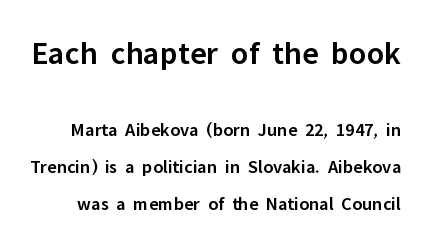
Q: Is the text bold? A: Semi-bold.
Q: Is the text italic (slanted)? A: No, it is upright.
Q: Is the typeface a serif or a sans-serif typeface? A: Sans-serif.
Q: Is the text underlined? A: No.
Q: Is the spacing between letters normal or unusually wide? A: Normal.
Q: Is the spacing between lines tight, normal or loose? A: Loose.
Q: Which block of text is set in a larger size, the first (top) or the second (bottom)? A: The first (top) one.
Q: Width (condensed, normal, or wide)? A: Normal.
Q: Stroke contrast? A: Low.
Q: x-height? A: Medium.
Q: Monospaced? A: No.
